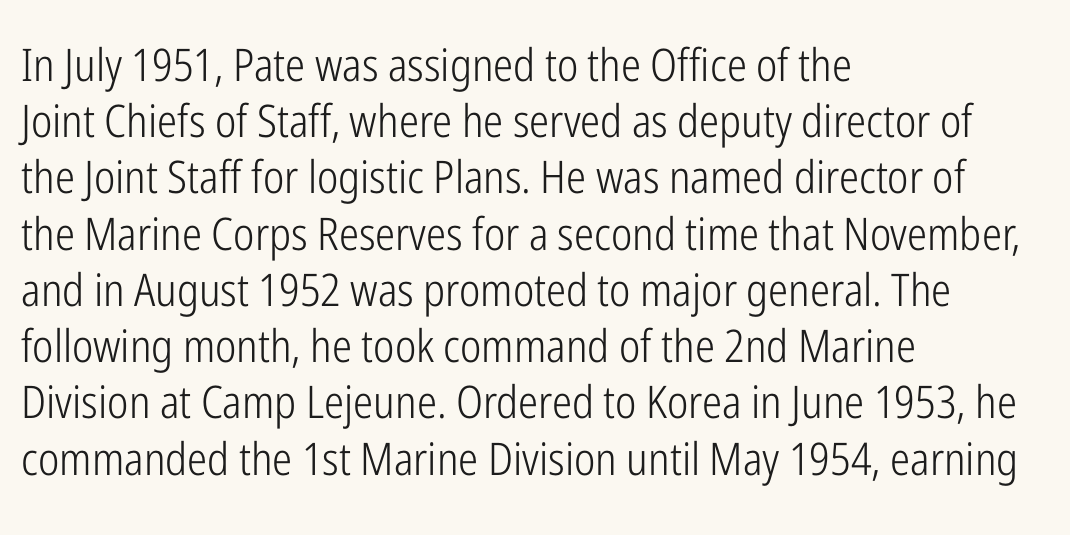
{"serif": "no", "italic": "no", "bold": "no", "weight": "light", "width": "condensed", "stroke_contrast": "low", "x_height": "medium", "monospaced": "no", "underline": "no", "align": "left", "line_spacing": "normal", "line_spacing_ratio": 1.25, "letter_spacing": "normal", "letter_spacing_em": 0.0, "glyph_px": 45}
